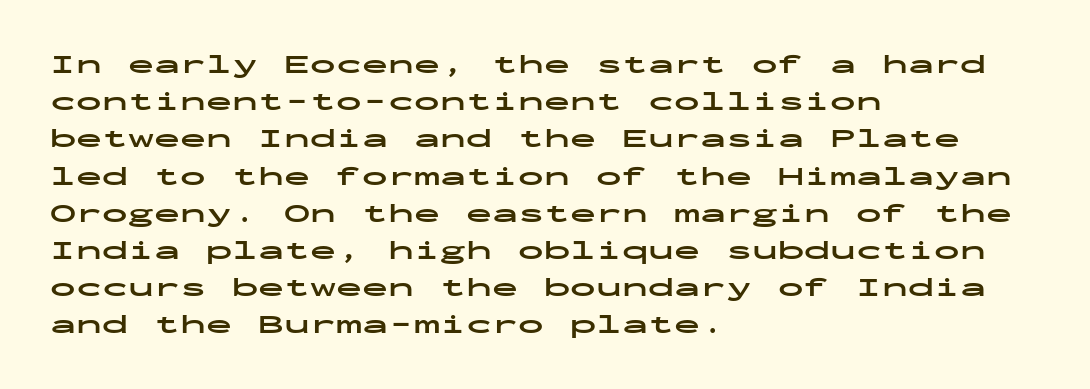
{"italic": "no", "bold": "yes", "underline": "no", "align": "left", "line_spacing": "normal", "line_spacing_ratio": 1.43, "letter_spacing": "normal", "letter_spacing_em": 0.0, "glyph_px": 26}
